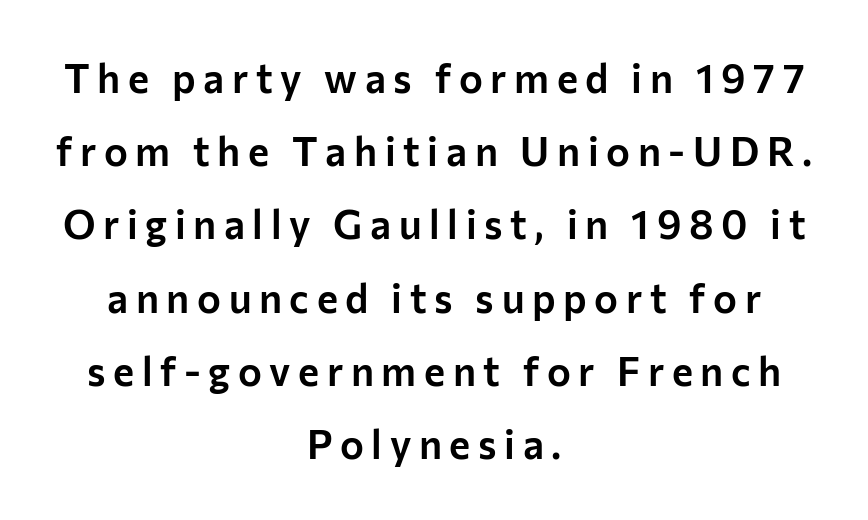
Q: Is the text italic (slanted)? A: No, it is upright.
Q: Is the typeface a serif or a sans-serif typeface? A: Sans-serif.
Q: Is the text underlined? A: No.
Q: How is the paragraph aligned? A: Centered.
Q: Width (condensed, normal, or wide)? A: Normal.
Q: Stroke contrast? A: Low.
Q: x-height? A: Medium.
Q: Monospaced? A: No.
